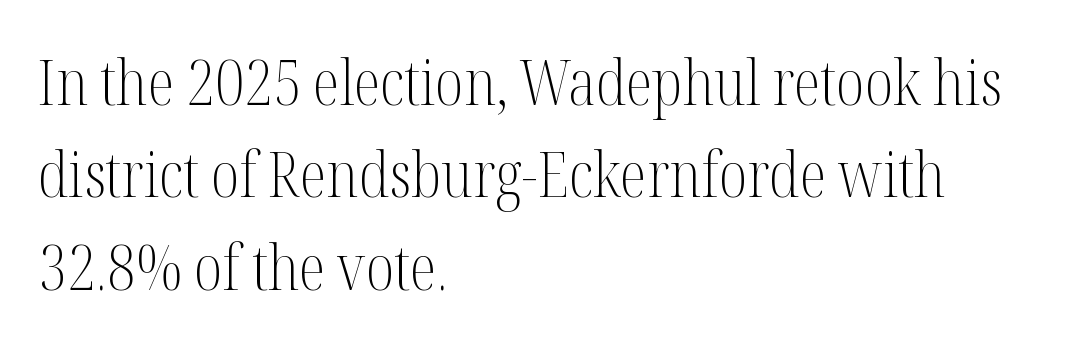
{"serif": "yes", "italic": "no", "bold": "no", "weight": "light", "width": "condensed", "stroke_contrast": "medium", "x_height": "medium", "monospaced": "no", "underline": "no", "align": "left", "line_spacing": "normal", "line_spacing_ratio": 1.49, "letter_spacing": "normal", "letter_spacing_em": 0.0, "glyph_px": 62}
